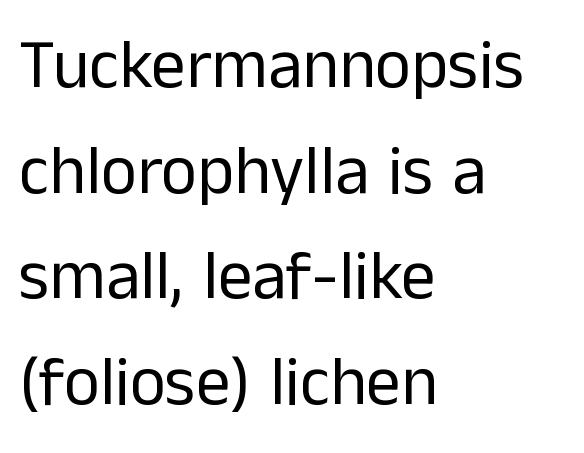
The image shows 69 px regular-weight sans-serif type, upright; set left-aligned, normal line spacing (1.53x), normal letter spacing, not underlined; low stroke contrast and a medium x-height.
